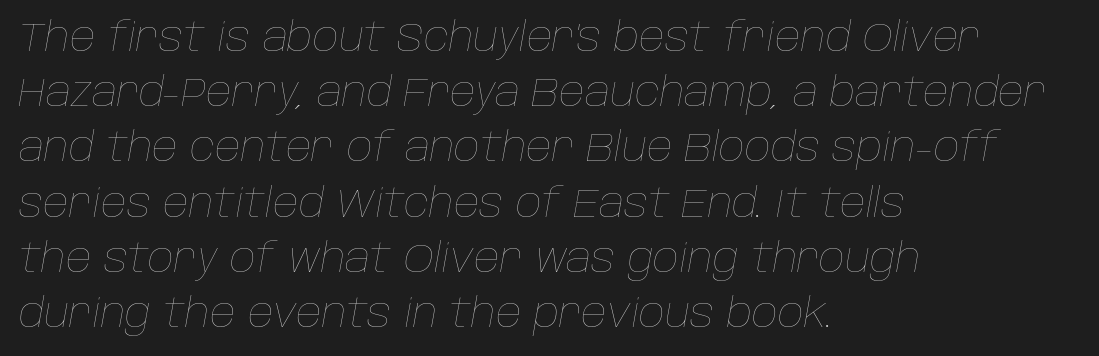
The image shows 40 px thin type, italic (leaning right); set left-aligned, normal line spacing (1.38x), normal letter spacing, not underlined; low stroke contrast and a large x-height.
